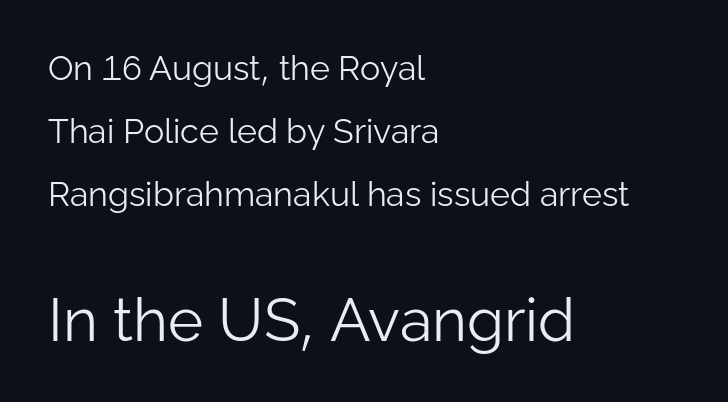
Do the characters align in a grid? No, the font is proportional. This rendering features lettering with no underline. The passage is arranged the way most books set body copy — flush left. The following chunk of copy outweighs the initial chunk in type size.
